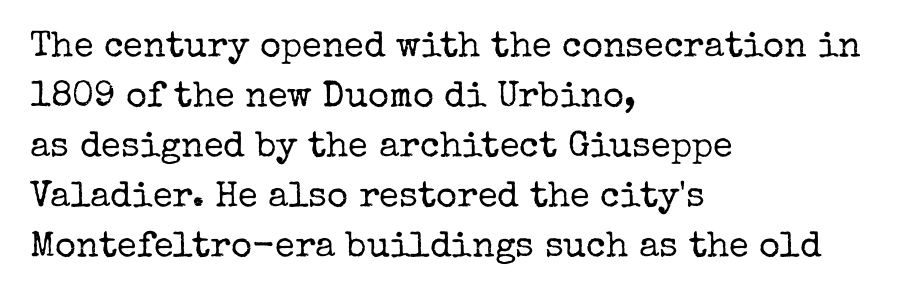
The image shows 36 px regular-weight serif type, upright; set left-aligned, normal line spacing (1.39x), normal letter spacing, not underlined; low stroke contrast and a medium x-height.
